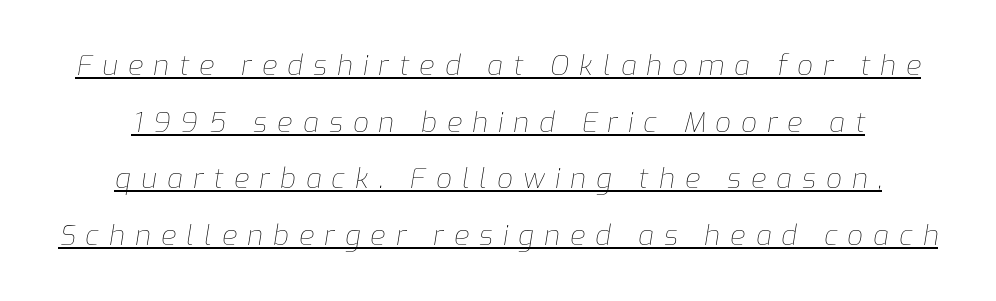
Does a line run under the words? Yes, clearly. Note the varied advance widths — an 'i' is clearly narrower than an 'm'. These lines stack symmetrically, like a column narrowing and widening about its center. In terms of leading, this rendering errs on the spacious side. Between one letter and the next there's a generous, obvious gap. Compared with a typical body face, this is equally light or lighter still.
